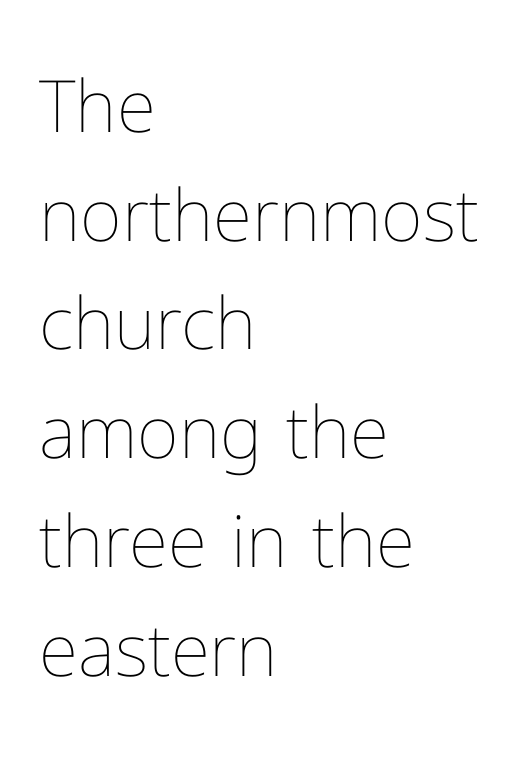
No italicization has been applied; the sample stays upright. Bare-footed words on every line. The paragraph has a hard left edge and a soft right edge. This sample keeps an unexceptional amount of space between lines. You could not count columns in this text — the font is proportionally spaced. Letters have the restrained weight of plain body copy at most.
